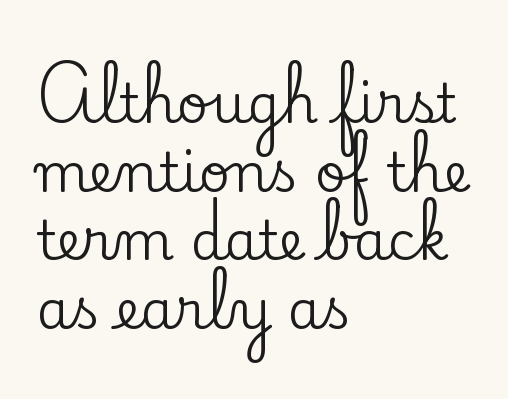
The image shows 54 px serif type, upright; set left-aligned, normal line spacing (1.27x), normal letter spacing, not underlined; low stroke contrast and a small x-height.
